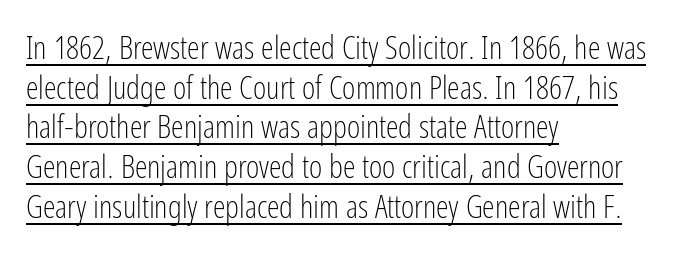
All the whitespace from short lines collects on the right. Glyph-to-glyph distance matches everyday printed text. Varying glyph widths throughout — classic text-font behaviour. The passage shown is underscored from start to finish. Every stem runs plumb, perpendicular to the baseline.
